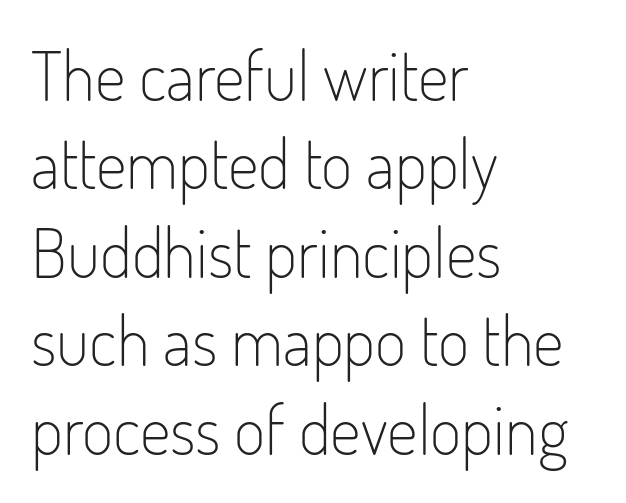
{"serif": "no", "italic": "no", "bold": "no", "weight": "light", "width": "condensed", "stroke_contrast": "low", "x_height": "small", "monospaced": "no", "underline": "no", "align": "left", "line_spacing": "normal", "line_spacing_ratio": 1.3, "letter_spacing": "normal", "letter_spacing_em": 0.0, "glyph_px": 68}
